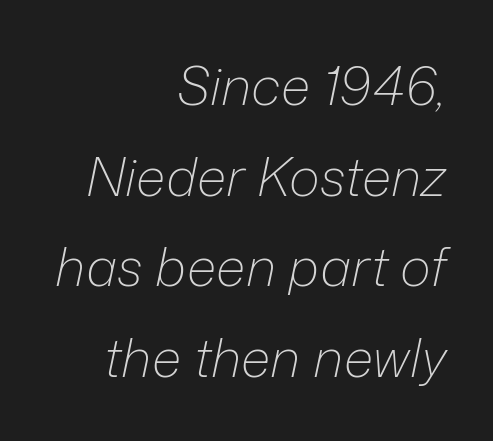
A flush-right, rag-left setting is used for this passage. Do the characters align in a grid? No, the font is proportional. The strokes carry an ordinary text weight at most. Compared with ordinary roman type, these characters are visibly tilted. The face used here is rendered with its standard letterfit. Just letters on the line, the space beneath them empty.
